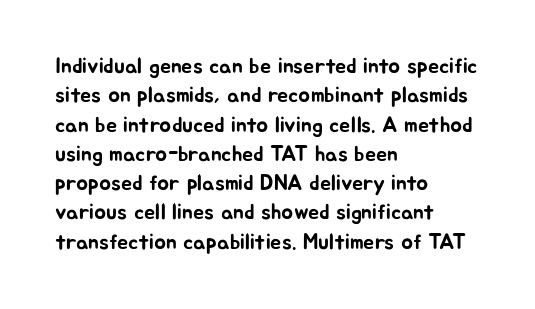
Q: Is the text italic (slanted)? A: No, it is upright.
Q: Is the text underlined? A: No.
Q: How is the paragraph aligned? A: Left-aligned.
Q: Is the spacing between letters normal or unusually wide? A: Normal.
Q: Is the spacing between lines tight, normal or loose? A: Normal.
